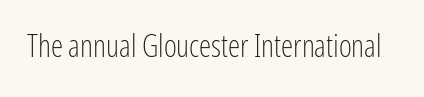
Q: Is the text bold? A: No.
Q: Is the text italic (slanted)? A: No, it is upright.
Q: Is the typeface a serif or a sans-serif typeface? A: Sans-serif.
Q: Is the text underlined? A: No.
Q: Is the spacing between letters normal or unusually wide? A: Normal.
Q: Width (condensed, normal, or wide)? A: Condensed.
Q: Stroke contrast? A: Low.
Q: x-height? A: Medium.
Q: Monospaced? A: No.
